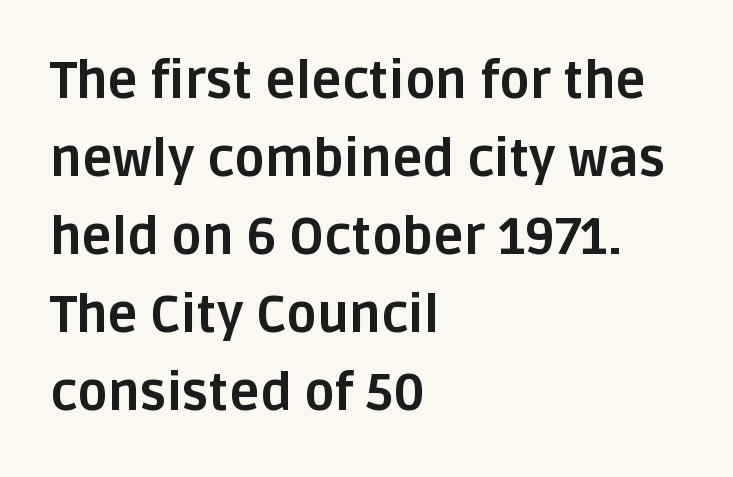
{"serif": "no", "italic": "no", "bold": "yes", "weight": "bold", "width": "normal", "stroke_contrast": "low", "x_height": "large", "monospaced": "no", "underline": "no", "align": "left", "line_spacing": "normal", "line_spacing_ratio": 1.53, "letter_spacing": "normal", "letter_spacing_em": 0.0, "glyph_px": 51}
